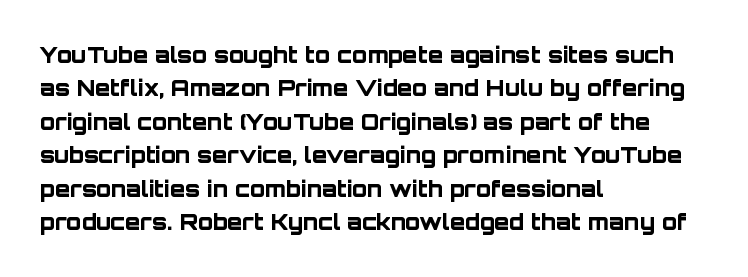
The strip under each line holds only bare page. Between one letter and the next there's only the usual sliver of space. Is there any slant? The stems are plumb. Plenty of ink on the page — the face is bold. Leading matches the norm, producing a regular column.
